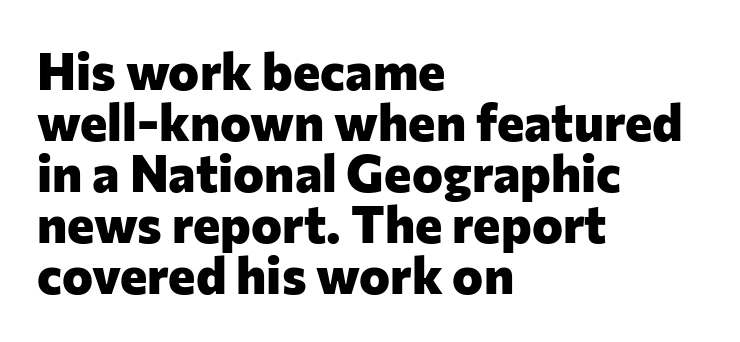
{"serif": "no", "italic": "no", "bold": "yes", "weight": "heavy", "width": "normal", "stroke_contrast": "low", "x_height": "medium", "monospaced": "no", "underline": "no", "align": "left", "line_spacing": "tight", "line_spacing_ratio": 0.98, "letter_spacing": "normal", "letter_spacing_em": 0.0, "glyph_px": 52}
